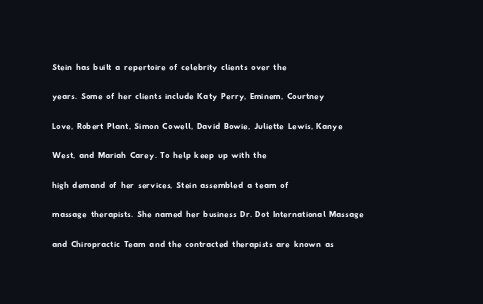
Q: Is the text underlined? A: No.
Q: How is the paragraph aligned? A: Left-aligned.
Q: Is the spacing between letters normal or unusually wide? A: Normal.
Q: Is the spacing between lines tight, normal or loose? A: Normal.
